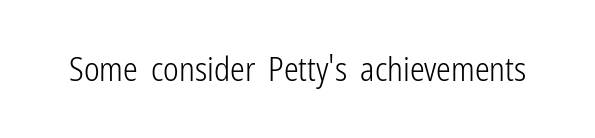
{"serif": "no", "italic": "no", "bold": "no", "weight": "light", "width": "condensed", "stroke_contrast": "low", "x_height": "medium", "monospaced": "no", "underline": "no", "letter_spacing": "normal", "letter_spacing_em": 0.0, "glyph_px": 33}
